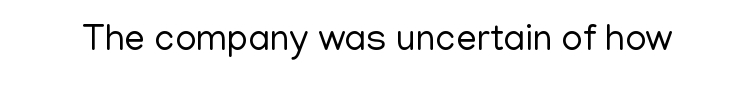
Q: Is the text bold? A: No.
Q: Is the text italic (slanted)? A: No, it is upright.
Q: Is the typeface a serif or a sans-serif typeface? A: Sans-serif.
Q: Is the text underlined? A: No.
Q: Is the spacing between letters normal or unusually wide? A: Normal.
Q: Width (condensed, normal, or wide)? A: Normal.
Q: Stroke contrast? A: Low.
Q: x-height? A: Medium.
Q: Monospaced? A: No.
